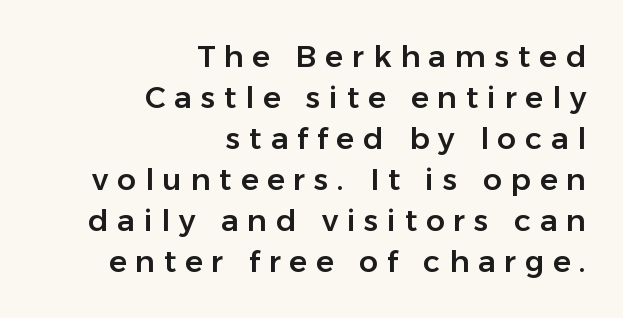
The image shows 30 px sans-serif type, upright; set right-aligned, normal line spacing (1.37x), unusually wide letter spacing (+0.29 em), not underlined; low stroke contrast and a medium x-height.
